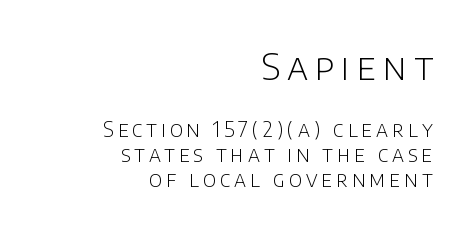
Note: no serifs on the glyphs. Type size steps down from the first block to the second. A typesetter would call this proportional, since set widths differ per character. Stems here are at most as thick as an everyday book face.
